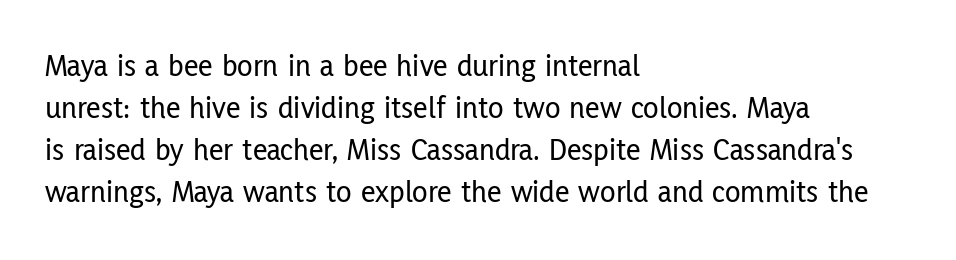
{"serif": "no", "italic": "no", "width": "condensed", "stroke_contrast": "low", "x_height": "medium", "monospaced": "no", "underline": "no", "align": "left", "line_spacing": "normal", "line_spacing_ratio": 1.31, "letter_spacing": "normal", "letter_spacing_em": 0.0, "glyph_px": 32}
